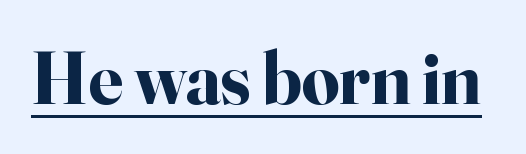
Old-style or modern, the face here clearly has serifs. Designer's note — italics off, roman on. Between one letter and the next there's only the usual sliver of space. The glyphs have the mass of a bold cut. Note the varied advance widths — an 'i' is clearly narrower than an 'm'. You can see a thin bar hugging the bottom of the glyphs.
